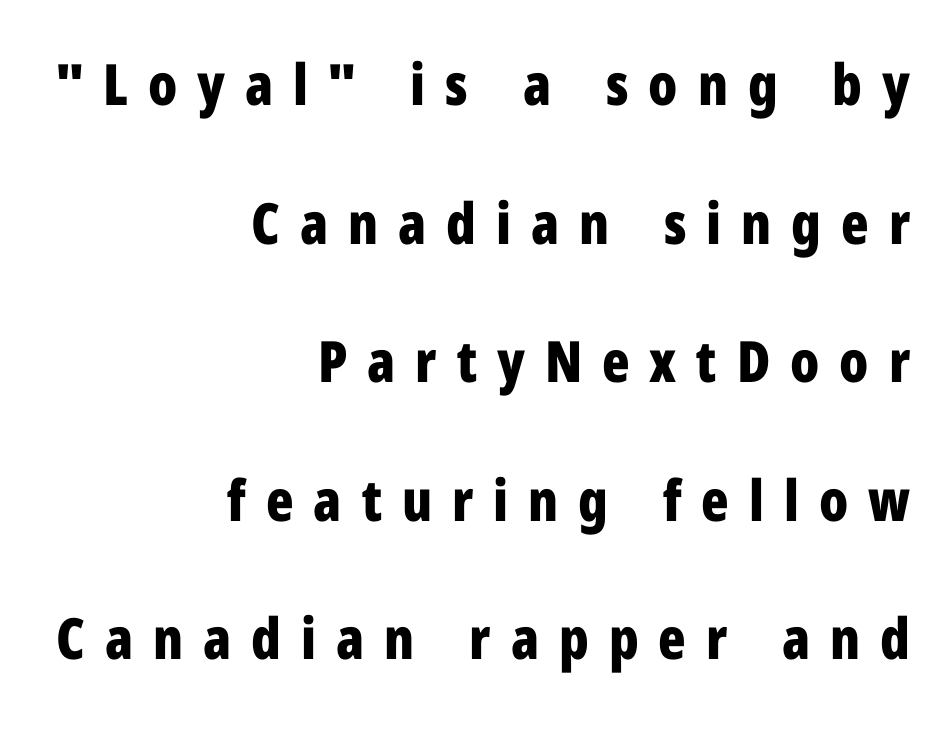
{"serif": "no", "italic": "no", "bold": "yes", "weight": "bold", "width": "condensed", "stroke_contrast": "low", "x_height": "medium", "monospaced": "no", "underline": "no", "align": "right", "line_spacing": "loose", "line_spacing_ratio": 2.43, "letter_spacing": "wide", "letter_spacing_em": 0.35, "glyph_px": 57}
